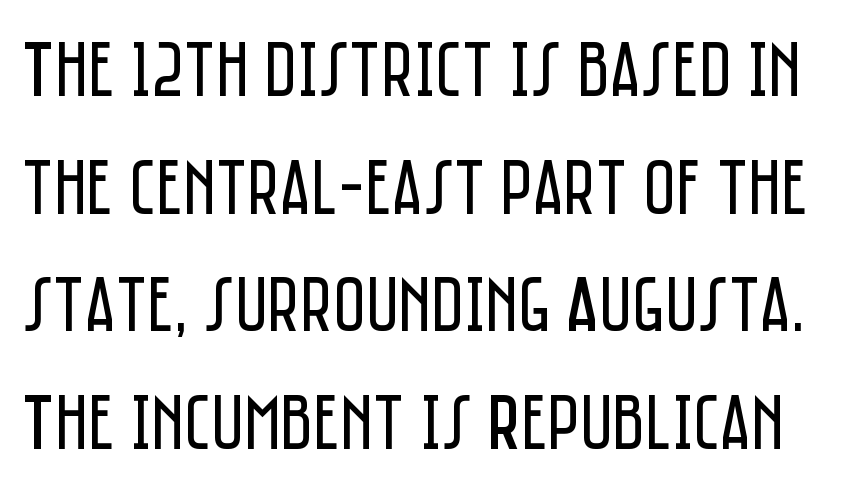
Q: Is the text bold? A: No.
Q: Is the text italic (slanted)? A: No, it is upright.
Q: Is the typeface a serif or a sans-serif typeface? A: Sans-serif.
Q: Is the text underlined? A: No.
Q: Is the spacing between letters normal or unusually wide? A: Normal.
Q: Is the spacing between lines tight, normal or loose? A: Normal.
Q: Width (condensed, normal, or wide)? A: Condensed.
Q: Stroke contrast? A: Low.
Q: x-height? A: Large.
Q: Monospaced? A: No.
